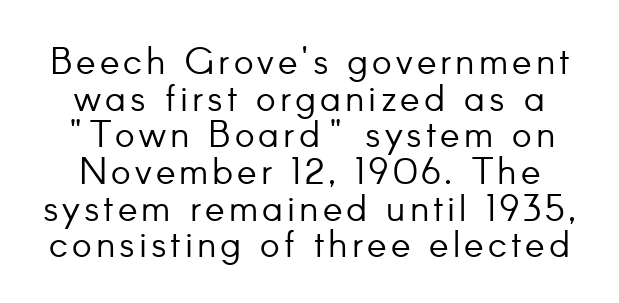
The image shows 37 px light sans-serif type, upright; set tight line spacing (0.99x), not underlined; low stroke contrast and a small x-height.
